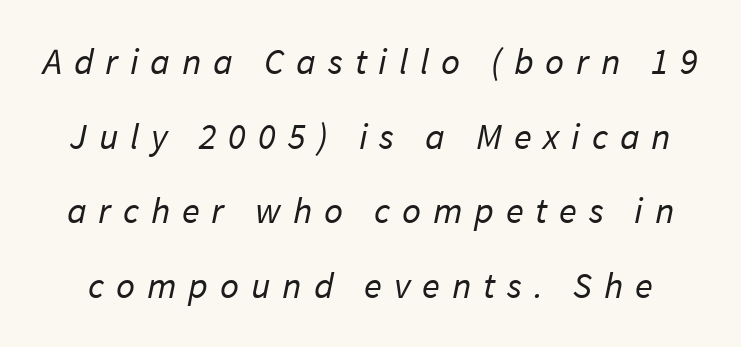
{"serif": "no", "bold": "no", "weight": "regular", "width": "normal", "stroke_contrast": "low", "x_height": "medium", "monospaced": "no", "underline": "no", "line_spacing": "loose", "line_spacing_ratio": 2.02, "letter_spacing": "wide", "letter_spacing_em": 0.32, "glyph_px": 37}
